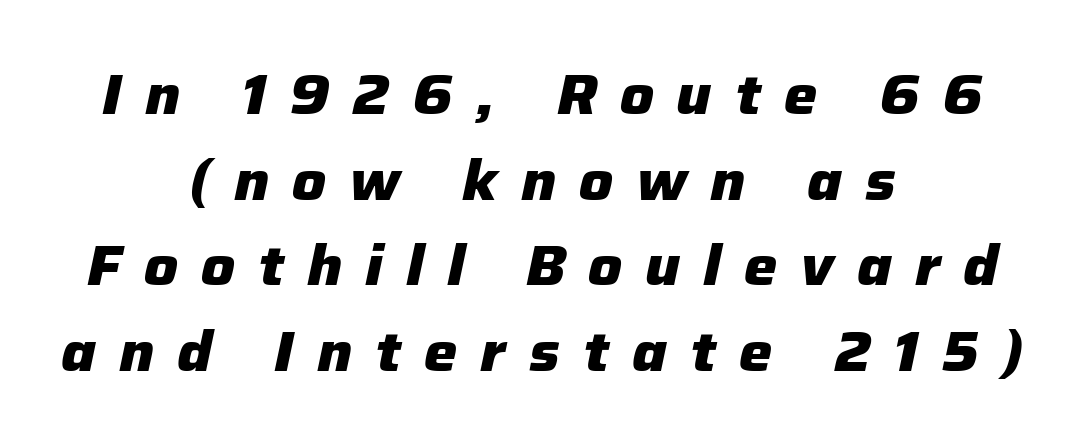
This rendering features lettering with no underline. Typographic density is high because the face is bold. Slanted lettering throughout. Looks like regular typesetting: each glyph gets only the width it needs.
